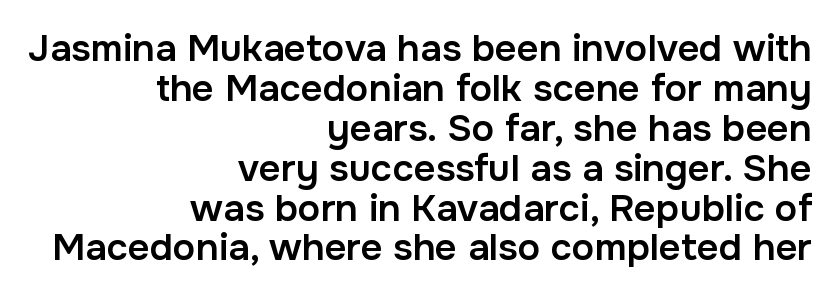
The image shows 38 px semibold sans-serif type, upright; set right-aligned, tight line spacing (1.05x), normal letter spacing, not underlined; low stroke contrast and a medium x-height.
